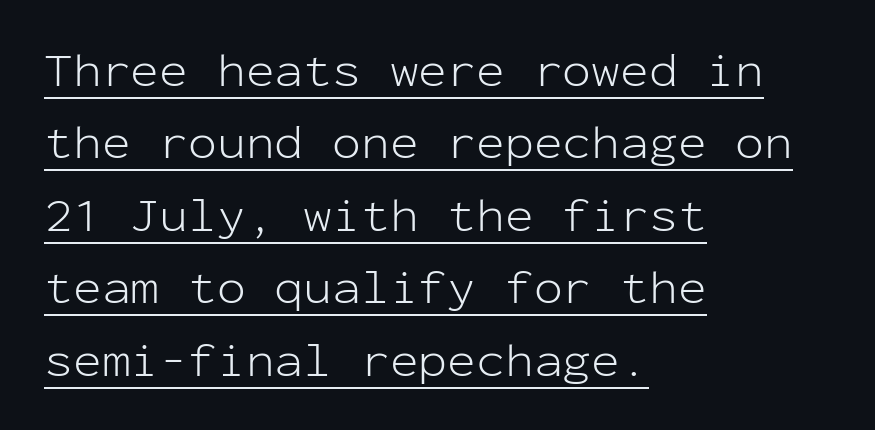
The image shows 48 px light sans-serif type, upright, monospaced; set left-aligned, normal line spacing (1.51x), normal letter spacing, underlined; low stroke contrast and a medium x-height.
